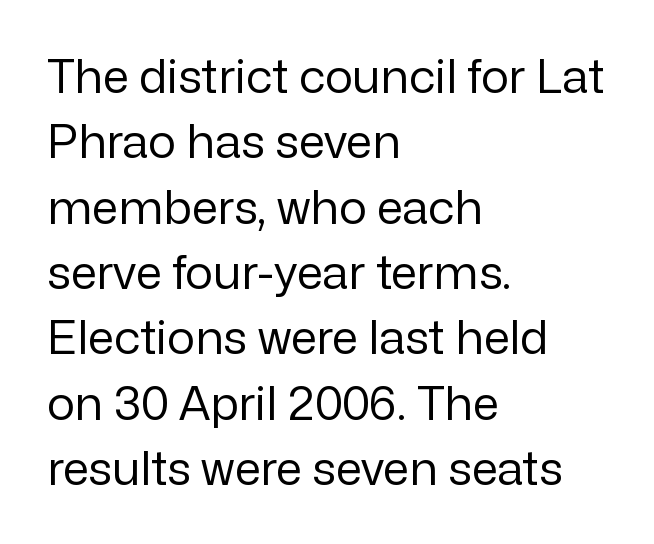
Clear beneath every line of the passage. You can tell it's not italic because the verticals are truly vertical. Does the type have serifs? No, each stem ends abruptly. Vertical spacing — default. Note the varied advance widths — an 'i' is clearly narrower than an 'm'. A student would call this left alignment; a typographer would say flush left, rag right.
